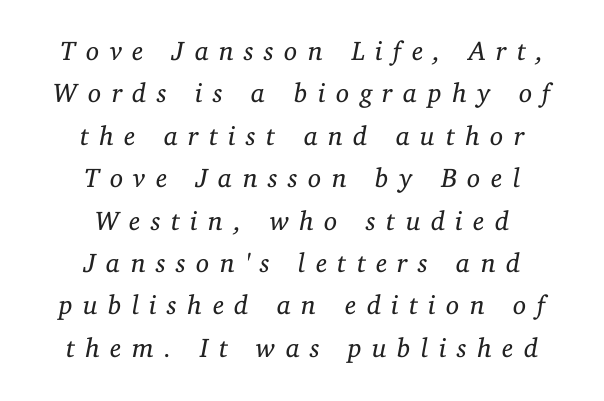
Q: Is the text bold? A: No.
Q: Is the text italic (slanted)? A: Yes, it leans right by about 11 degrees.
Q: Is the text underlined? A: No.
Q: How is the paragraph aligned? A: Centered.
Q: Is the spacing between letters normal or unusually wide? A: Unusually wide.
Q: Is the spacing between lines tight, normal or loose? A: Normal.
